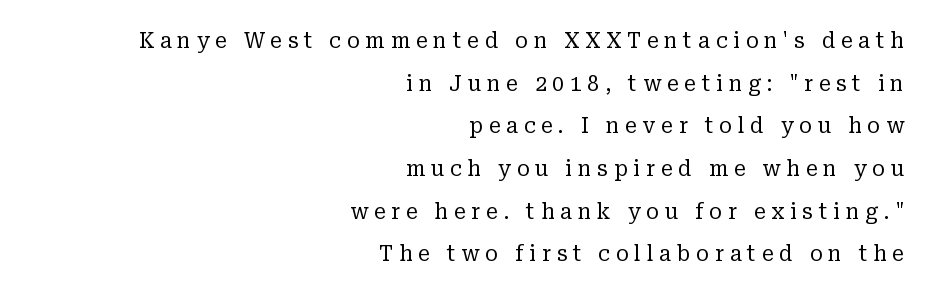
The image shows 21 px text type, upright; set right-aligned, loose line spacing (2.03x), unusually wide letter spacing (+0.28 em), not underlined.
